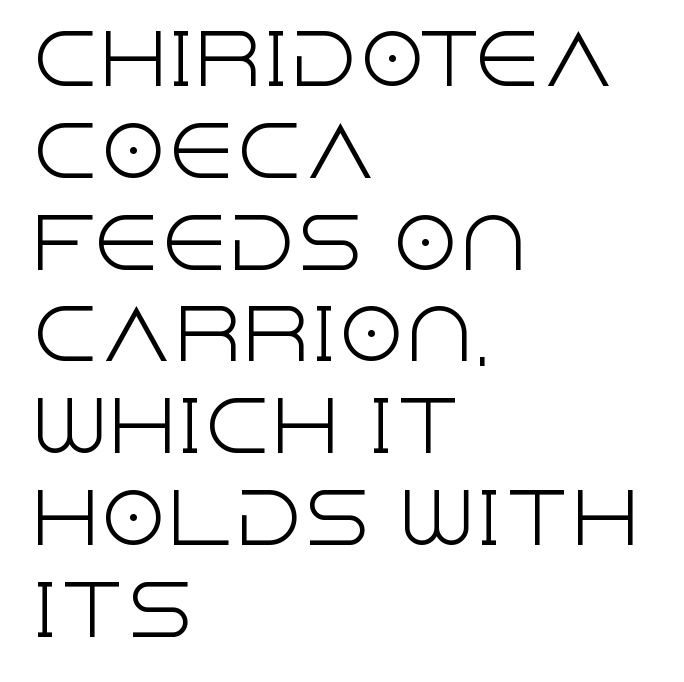
No feet cap the strokes, marking this as sans-serif type. Posture: vertical. Is this a fixed-width face? No — the glyphs have proportional, varying widths. Short and long lines alike share a common starting point at left. Honestly, there is no underline to notice here at all. Inter-character spacing is left at the font's built-in metrics.
